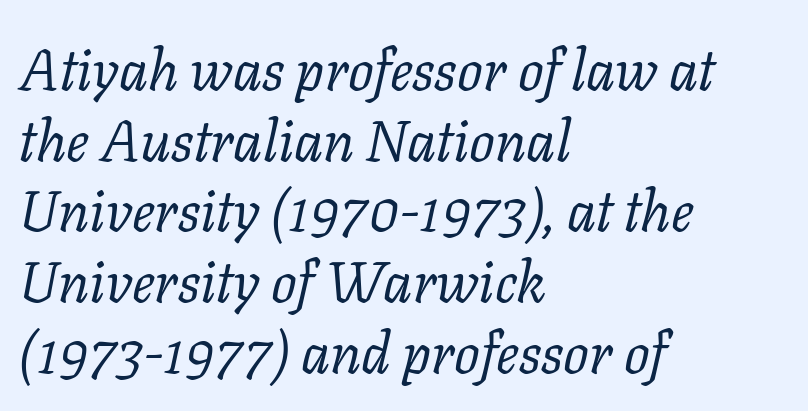
{"serif": "yes", "italic": "yes", "lean": "right", "slant_degrees": 11, "bold": "no", "weight": "regular", "width": "normal", "stroke_contrast": "low", "x_height": "medium", "monospaced": "no", "underline": "no", "align": "left", "line_spacing_ratio": 1.24, "letter_spacing": "normal", "letter_spacing_em": 0.0, "glyph_px": 57}
